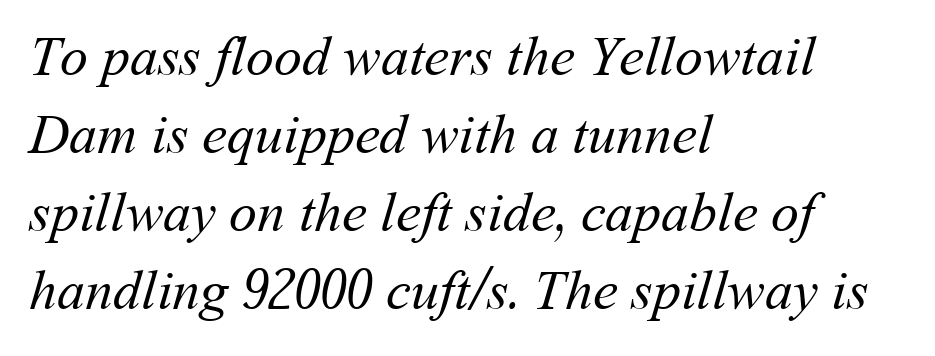
Q: Is the text bold? A: No.
Q: Is the text underlined? A: No.
Q: How is the paragraph aligned? A: Left-aligned.
Q: Is the spacing between letters normal or unusually wide? A: Normal.
Q: Is the spacing between lines tight, normal or loose? A: Normal.
Q: Width (condensed, normal, or wide)? A: Normal.
Q: Stroke contrast? A: Medium.
Q: x-height? A: Medium.
Q: Monospaced? A: No.
